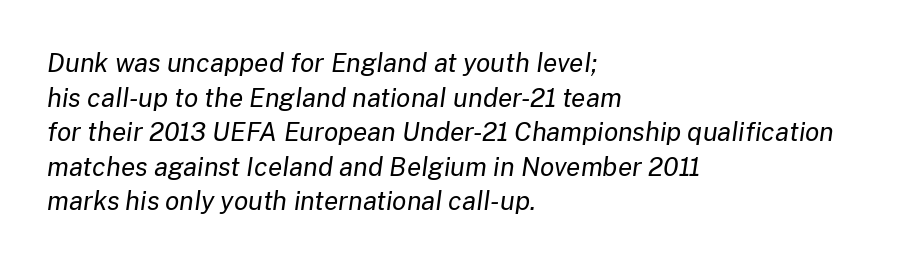
{"italic": "yes", "lean": "right", "slant_degrees": 8, "bold": "no", "underline": "no", "align": "left", "line_spacing": "normal", "line_spacing_ratio": 1.33, "letter_spacing": "normal", "letter_spacing_em": 0.0, "glyph_px": 26}
